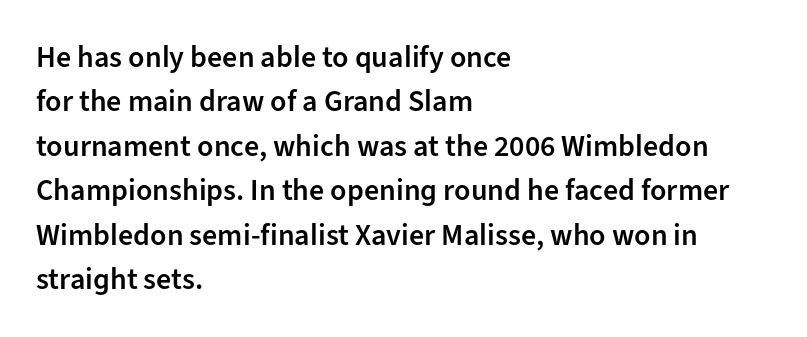
Where is the straight margin? On the left. Evenly set lines give the paragraph a standard silhouette. The font's upright variant was chosen for this text. Underlining? Definitely not there. I'd call this a sans setting — the letters go barefoot.
